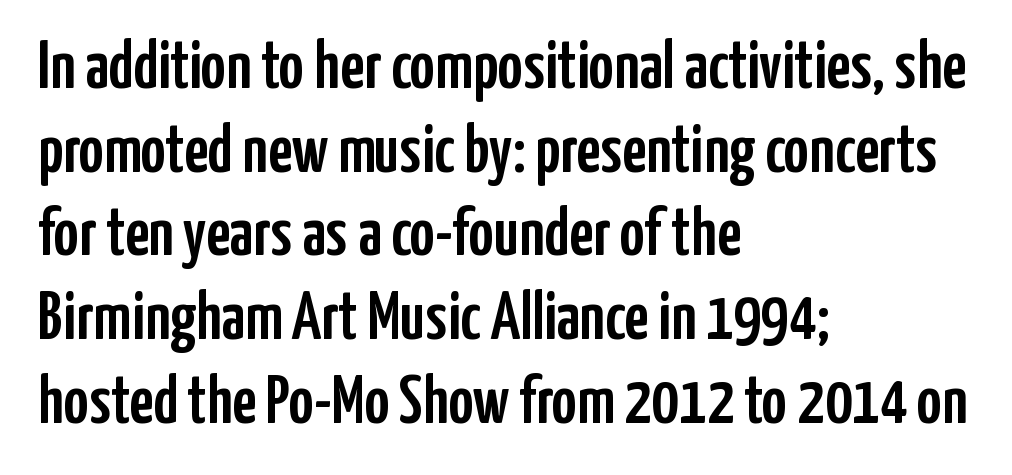
Q: Is the text italic (slanted)? A: No, it is upright.
Q: Is the typeface a serif or a sans-serif typeface? A: Sans-serif.
Q: Is the text underlined? A: No.
Q: How is the paragraph aligned? A: Left-aligned.
Q: Is the spacing between letters normal or unusually wide? A: Normal.
Q: Width (condensed, normal, or wide)? A: Condensed.
Q: Stroke contrast? A: Low.
Q: x-height? A: Medium.
Q: Monospaced? A: No.
